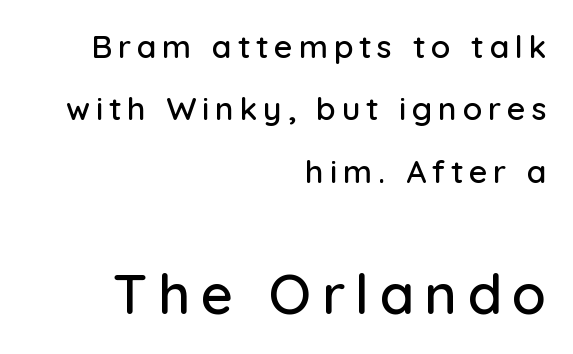
Rule under the text: the space is simply empty. Character size in the trailing block exceeds that of the leading block. The face used here is proportionally spaced, like ordinary book or web type. Does the leading feel generous? Absolutely, it's lavish. The lines in this sample share a right terminus and differ only in where they begin. Nope, not italic — everything's standing straight.
